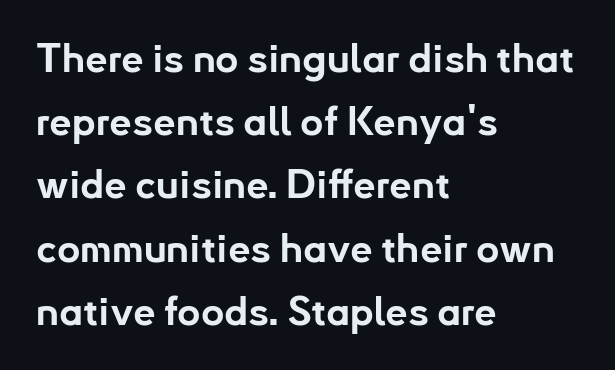
{"serif": "no", "italic": "no", "bold": "yes", "weight": "bold", "width": "normal", "stroke_contrast": "low", "x_height": "small", "monospaced": "no", "underline": "no", "align": "left", "line_spacing": "normal", "line_spacing_ratio": 1.58, "letter_spacing": "normal", "letter_spacing_em": 0.0, "glyph_px": 40}
